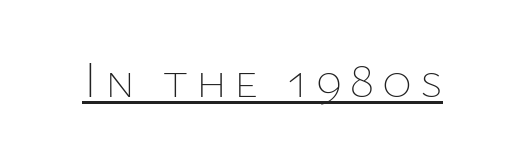
A typesetter would call this proportional, since set widths differ per character. Compared with a typical body face, this is equally light or lighter still. Posture: vertical. Looks like someone drew a line under every word here.
